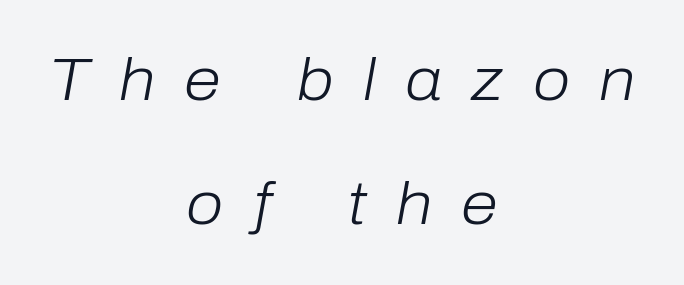
The tracking jumps out immediately: characters are airy and widely separated. Stems and bowls with no extra thickness — not bold. Typeset on center — no edge is straight. Slant detected: the letters are inclined. Do the characters align in a grid? No, the font is proportional.
